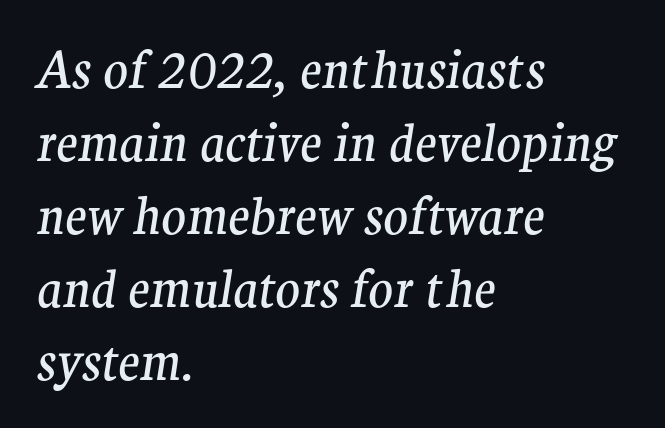
Q: Is the text bold? A: No.
Q: Is the text italic (slanted)? A: Yes, it leans right by about 9 degrees.
Q: Is the typeface a serif or a sans-serif typeface? A: Serif.
Q: Is the text underlined? A: No.
Q: How is the paragraph aligned? A: Left-aligned.
Q: Is the spacing between letters normal or unusually wide? A: Normal.
Q: Is the spacing between lines tight, normal or loose? A: Normal.
Q: Width (condensed, normal, or wide)? A: Normal.
Q: Stroke contrast? A: Medium.
Q: x-height? A: Medium.
Q: Monospaced? A: No.
